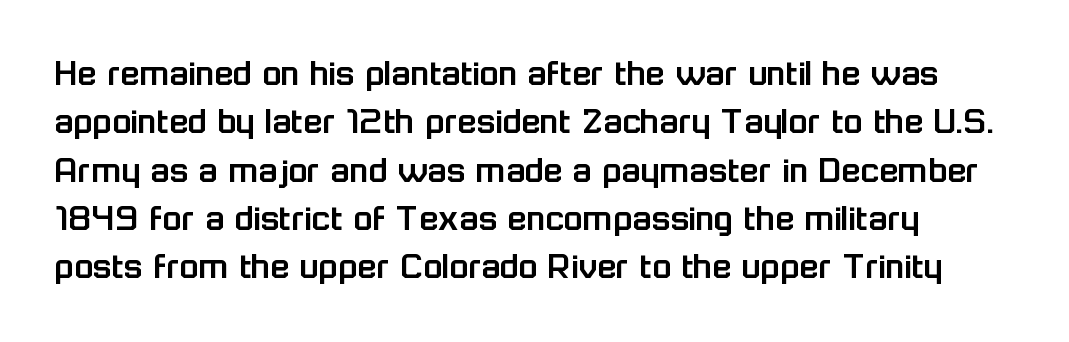
The image shows 39 px sans-serif type, upright; set left-aligned, line spacing 1.24x, normal letter spacing, not underlined; low stroke contrast and a medium x-height.
